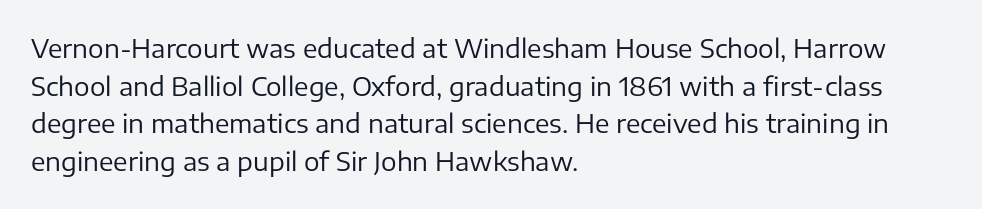
The image shows 26 px text type, upright; set left-aligned, normal line spacing (1.45x), normal letter spacing, not underlined.
